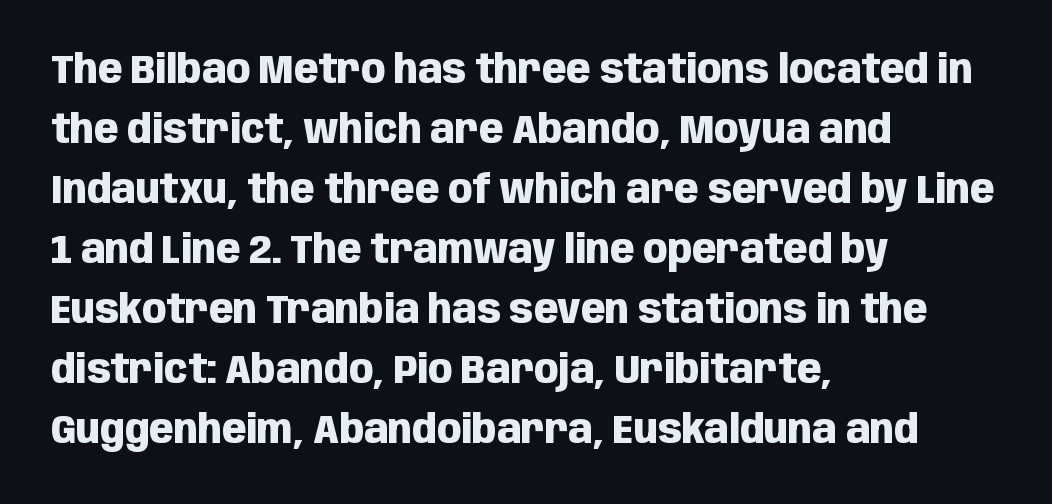
{"serif": "no", "italic": "no", "bold": "yes", "weight": "heavy", "width": "condensed", "stroke_contrast": "low", "x_height": "large", "monospaced": "no", "underline": "no", "align": "left", "line_spacing": "normal", "line_spacing_ratio": 1.5, "letter_spacing": "normal", "letter_spacing_em": 0.0, "glyph_px": 40}
